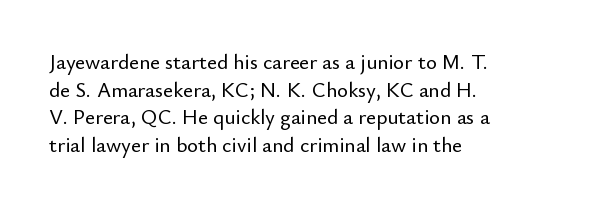
Q: Is the text italic (slanted)? A: No, it is upright.
Q: Is the text underlined? A: No.
Q: How is the paragraph aligned? A: Left-aligned.
Q: Is the spacing between letters normal or unusually wide? A: Normal.
Q: Is the spacing between lines tight, normal or loose? A: Normal.
